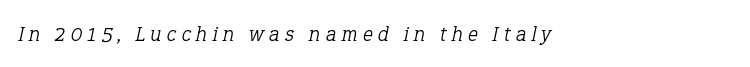
Q: Is the text bold? A: No.
Q: Is the text italic (slanted)? A: Yes, it leans right by about 12 degrees.
Q: Is the text underlined? A: No.
Q: How is the paragraph aligned? A: Left-aligned.
Q: Is the spacing between letters normal or unusually wide? A: Unusually wide.
